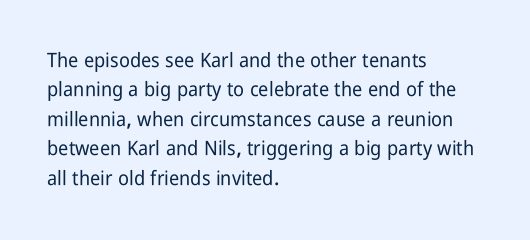
{"italic": "no", "underline": "no", "align": "left", "line_spacing": "normal", "line_spacing_ratio": 1.47, "letter_spacing": "normal", "letter_spacing_em": 0.0, "glyph_px": 20}
